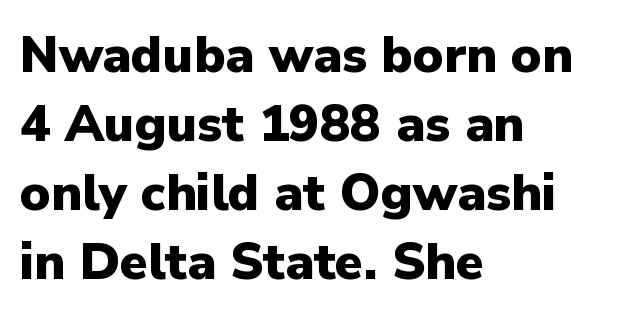
Does the leading feel generous? No, just average. This is roman type, the default non-slanted kind. The strip under each line holds only bare page. You could not count columns in this text — the font is proportionally spaced.
